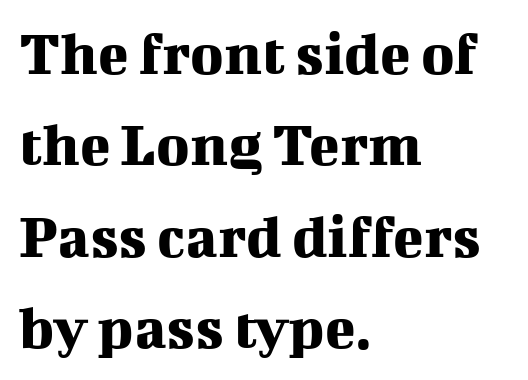
Q: Is the text italic (slanted)? A: No, it is upright.
Q: Is the typeface a serif or a sans-serif typeface? A: Serif.
Q: Is the text underlined? A: No.
Q: How is the paragraph aligned? A: Left-aligned.
Q: Is the spacing between letters normal or unusually wide? A: Normal.
Q: Is the spacing between lines tight, normal or loose? A: Normal.
Q: Width (condensed, normal, or wide)? A: Normal.
Q: Stroke contrast? A: Medium.
Q: x-height? A: Medium.
Q: Monospaced? A: No.
